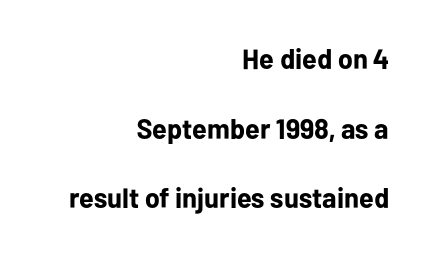
{"serif": "no", "italic": "no", "bold": "yes", "weight": "bold", "width": "normal", "stroke_contrast": "low", "x_height": "medium", "monospaced": "no", "underline": "no", "align": "right", "line_spacing": "loose", "line_spacing_ratio": 2.49, "letter_spacing": "normal", "letter_spacing_em": 0.0, "glyph_px": 28}
